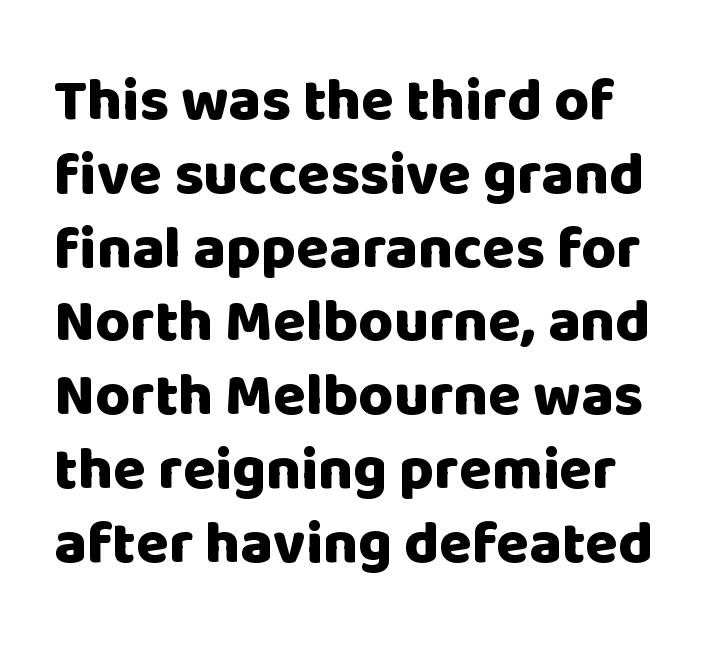
Q: Is the text bold? A: Yes.
Q: Is the text italic (slanted)? A: No, it is upright.
Q: Is the typeface a serif or a sans-serif typeface? A: Sans-serif.
Q: Is the text underlined? A: No.
Q: Is the spacing between letters normal or unusually wide? A: Normal.
Q: Width (condensed, normal, or wide)? A: Normal.
Q: Stroke contrast? A: Low.
Q: x-height? A: Large.
Q: Monospaced? A: No.
